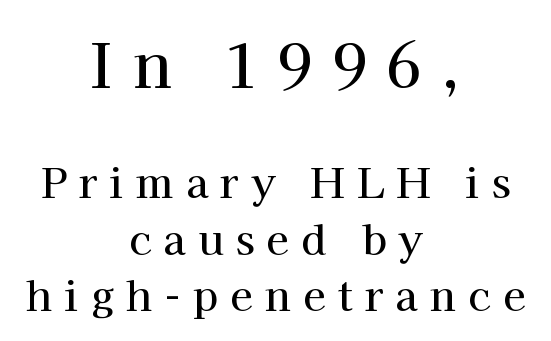
Q: Is the text italic (slanted)? A: No, it is upright.
Q: Is the typeface a serif or a sans-serif typeface? A: Serif.
Q: Is the text underlined? A: No.
Q: How is the paragraph aligned? A: Centered.
Q: Is the spacing between letters normal or unusually wide? A: Unusually wide.
Q: Is the spacing between lines tight, normal or loose? A: Normal.
Q: Which block of text is set in a larger size, the first (top) or the second (bottom)? A: The first (top) one.
Q: Width (condensed, normal, or wide)? A: Normal.
Q: Stroke contrast? A: High.
Q: x-height? A: Medium.
Q: Monospaced? A: No.
